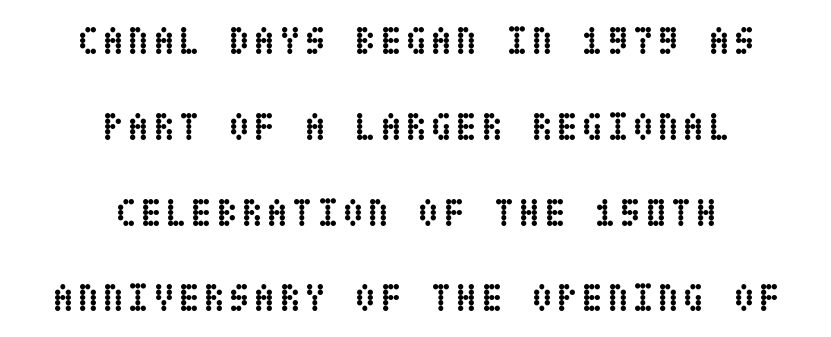
Nope, not italic — everything's standing straight. Neither beginnings nor endings align; midpoints do. As a designer I'd log this as weight 700, bold. Bare-footed words on every line. The space between consecutive lines is lavish.
